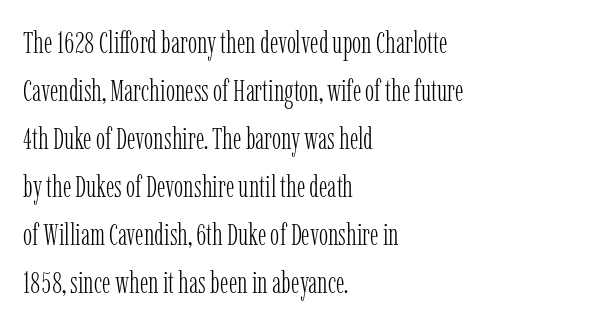
{"serif": "yes", "italic": "no", "bold": "no", "weight": "light", "width": "condensed", "stroke_contrast": "low", "x_height": "medium", "monospaced": "no", "underline": "no", "align": "left", "line_spacing": "normal", "line_spacing_ratio": 1.55, "letter_spacing": "normal", "letter_spacing_em": 0.0, "glyph_px": 31}
